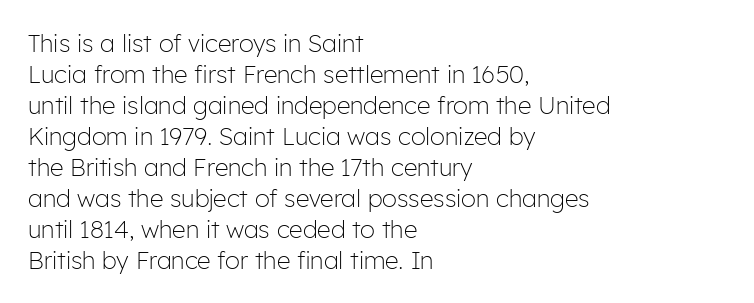
The image shows 24 px text type, upright; set left-aligned, normal line spacing (1.29x), normal letter spacing, not underlined.
